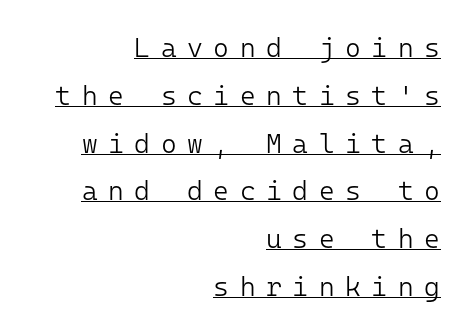
{"italic": "no", "bold": "no", "underline": "yes", "align": "right", "line_spacing_ratio": 1.77, "letter_spacing": "wide", "letter_spacing_em": 0.39, "glyph_px": 27}
